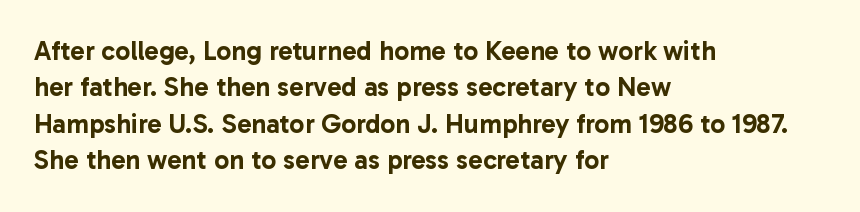
The image shows 27 px text type, upright; set left-aligned, normal line spacing (1.35x), normal letter spacing, not underlined.
